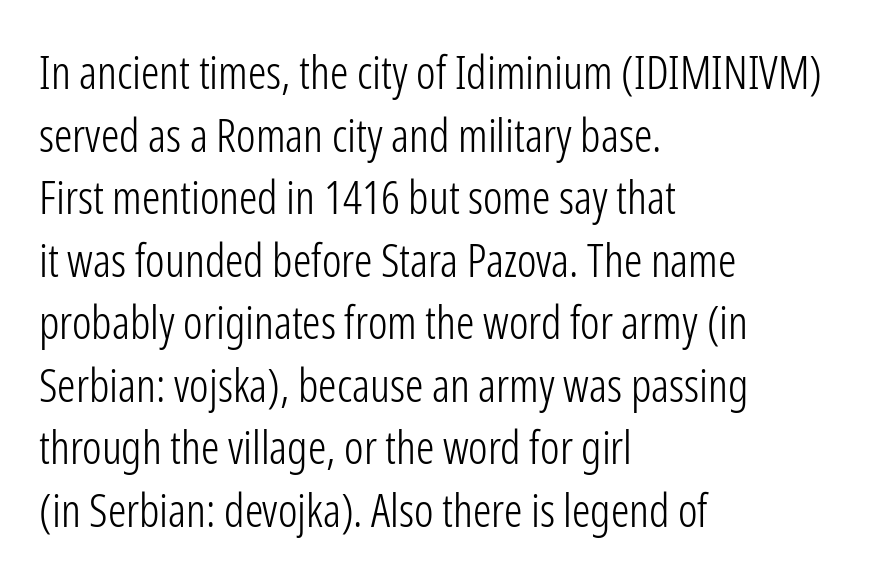
{"serif": "no", "italic": "no", "bold": "no", "weight": "light", "width": "condensed", "stroke_contrast": "low", "x_height": "medium", "monospaced": "no", "underline": "no", "align": "left", "line_spacing": "normal", "line_spacing_ratio": 1.36, "letter_spacing": "normal", "letter_spacing_em": 0.0, "glyph_px": 46}
